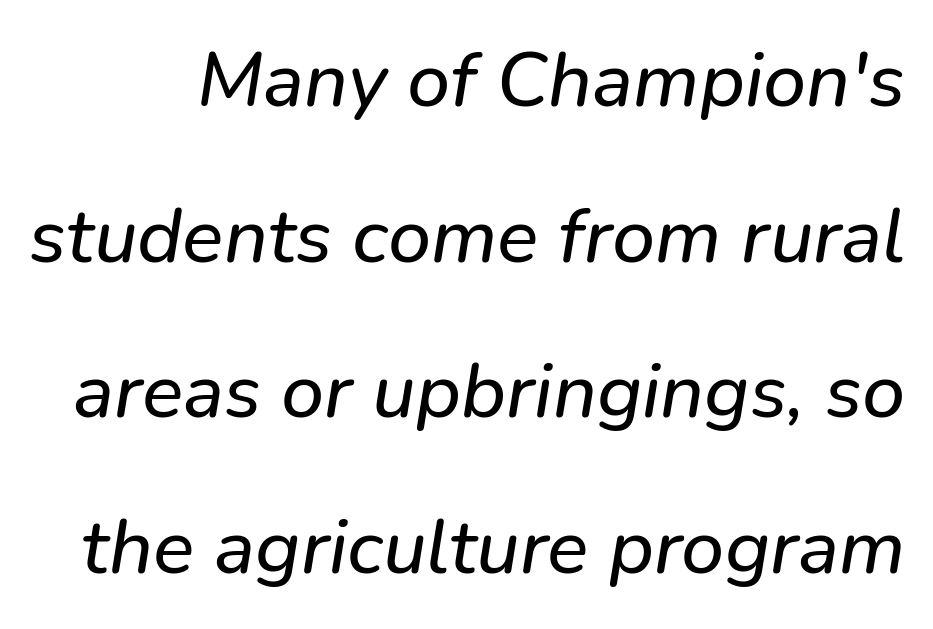
A bare baseline throughout the passage. Interline gaps are noticeably wide in this sample. The designer went with a sans here, leaving each stem footless. The rendering uses natural spacing where letterforms have individual widths. No extra tracking has been applied to these lines.
